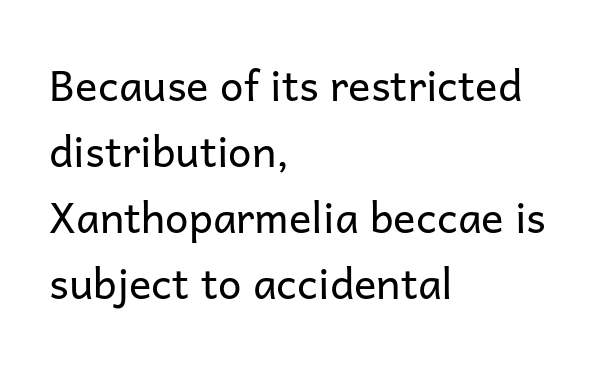
{"serif": "no", "italic": "no", "bold": "no", "weight": "regular", "width": "normal", "stroke_contrast": "low", "x_height": "medium", "monospaced": "no", "underline": "no", "align": "left", "line_spacing": "normal", "line_spacing_ratio": 1.57, "letter_spacing": "normal", "letter_spacing_em": 0.0, "glyph_px": 42}
